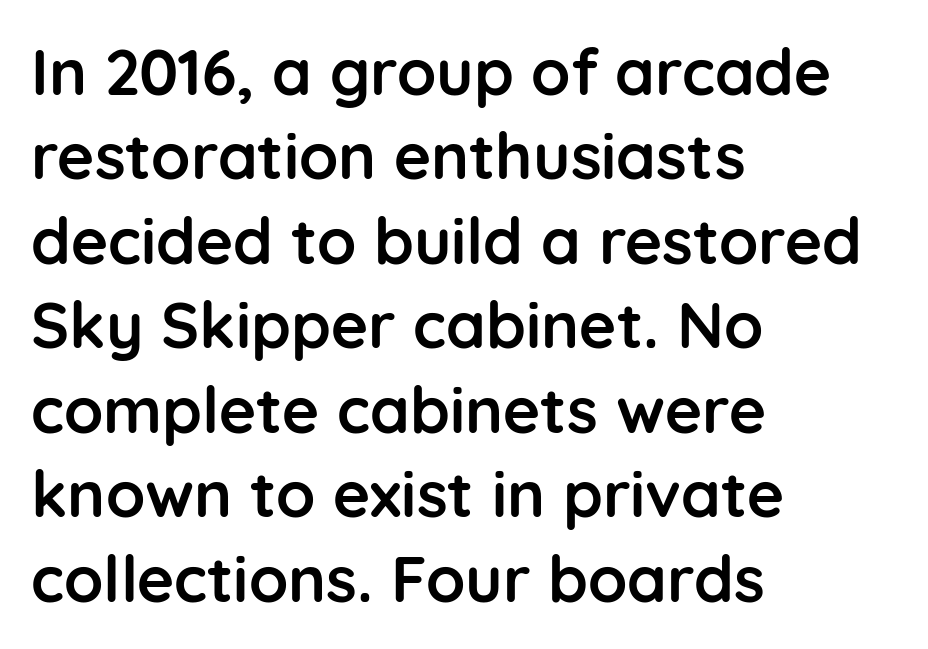
Summary of weight: heavy, a full bold. When letters stand straight like this, we call the style roman or upright. The face used here is proportionally spaced, like ordinary book or web type. Unlike a traditional serif, this face leaves its strokes unadorned. The line texture is even and compact thanks to regular tracking. Decoration check: the copy has no underline.
